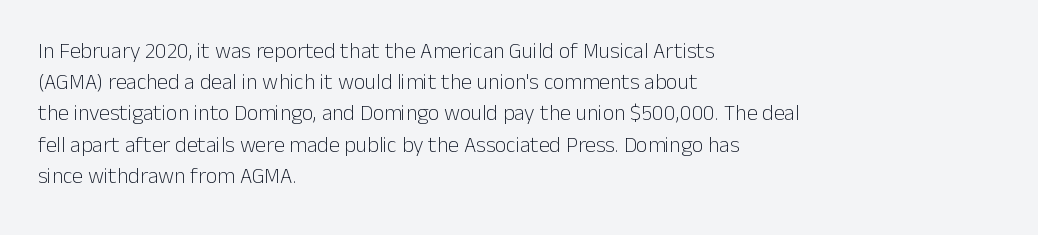
{"italic": "no", "bold": "no", "underline": "no", "align": "left", "line_spacing": "normal", "line_spacing_ratio": 1.42, "letter_spacing": "normal", "letter_spacing_em": 0.0, "glyph_px": 22}
